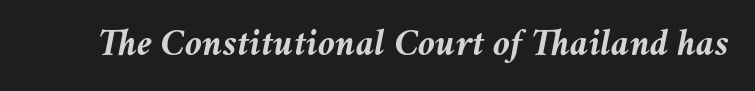
The image shows 39 px semibold type, italic (leaning right); set normal letter spacing, not underlined; medium stroke contrast and a medium x-height.
